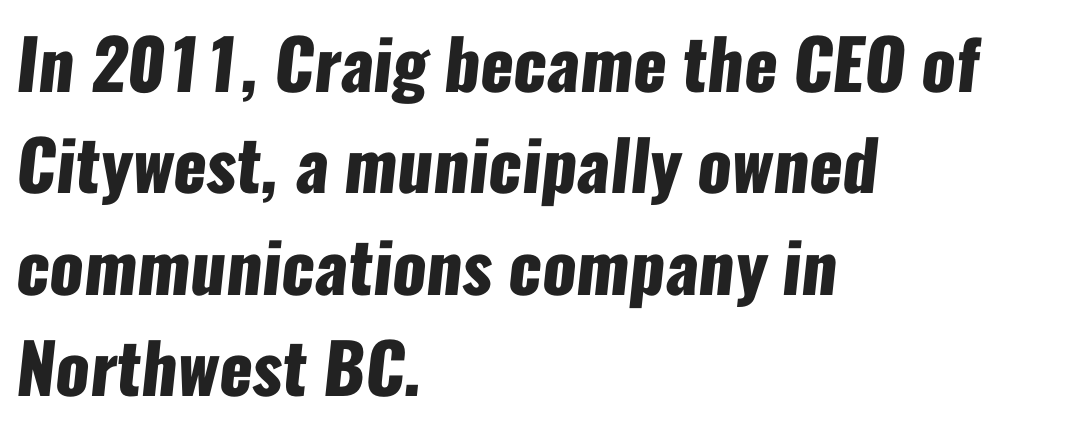
{"serif": "no", "bold": "yes", "weight": "heavy", "width": "condensed", "stroke_contrast": "low", "x_height": "medium", "monospaced": "no", "underline": "no", "align": "left", "line_spacing": "normal", "line_spacing_ratio": 1.47, "letter_spacing": "normal", "letter_spacing_em": 0.0, "glyph_px": 69}
